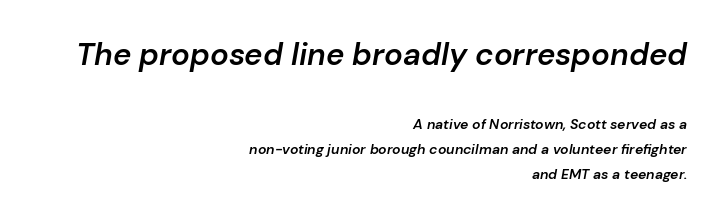
Q: Is the text bold? A: Semi-bold.
Q: Is the text italic (slanted)? A: Yes, it leans right by about 10 degrees.
Q: Is the text underlined? A: No.
Q: How is the paragraph aligned? A: Right-aligned.
Q: Is the spacing between letters normal or unusually wide? A: Normal.
Q: Which block of text is set in a larger size, the first (top) or the second (bottom)? A: The first (top) one.
Q: Width (condensed, normal, or wide)? A: Normal.
Q: Stroke contrast? A: Low.
Q: x-height? A: Medium.
Q: Monospaced? A: No.
